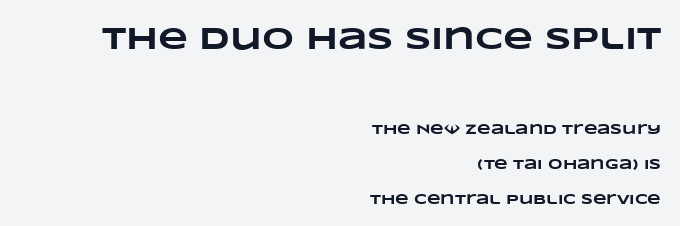
Letter spacing: default. Set as a true bold cut, around the 700 mark. The letters in the upper block stand taller than those in the block below. Is there much room between lines? Yes — plenty of vertical air separates them. Short and long lines alike share a common ending point at right.
